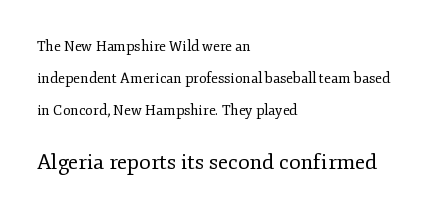
No letter is thick-stroked: the sample isn't bold. If you measured baseline to baseline, you'd find a long distance. The lines are quadded left. Caption: standard tracking, unaltered. The specimen reads as upright at a glance.
